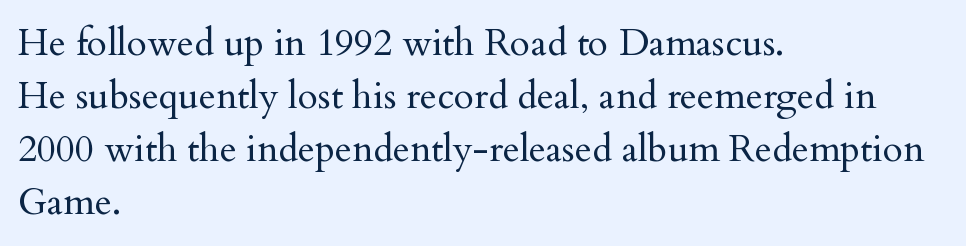
The image shows 37 px regular-weight serif type, upright; set left-aligned, normal line spacing (1.43x), normal letter spacing, not underlined; medium stroke contrast and a small x-height.
